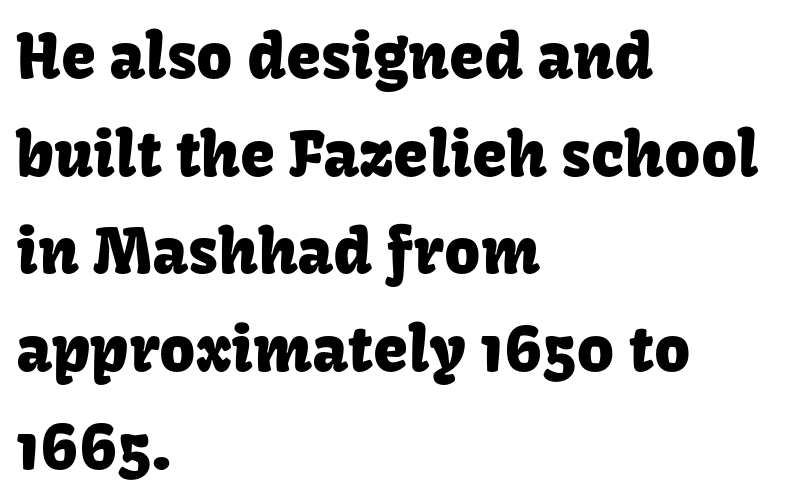
{"serif": "no", "italic": "no", "width": "normal", "stroke_contrast": "low", "x_height": "medium", "monospaced": "no", "underline": "no", "align": "left", "line_spacing": "normal", "line_spacing_ratio": 1.55, "letter_spacing": "normal", "letter_spacing_em": 0.0, "glyph_px": 63}
